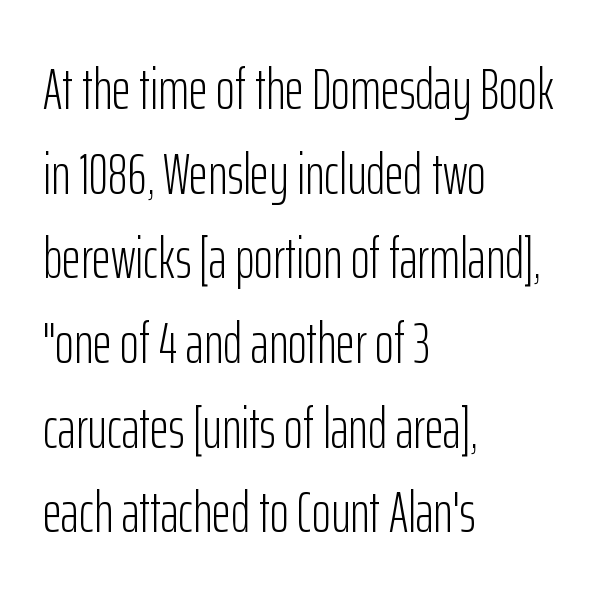
Horizontally, the lines are justified to the leading edge only. A typesetter would call this proportional, since set widths differ per character. Every stem runs plumb, perpendicular to the baseline. Anything drawn beneath the words? Only blank space. Nothing unusual about the tracking: characters are spaced as the font intends.
